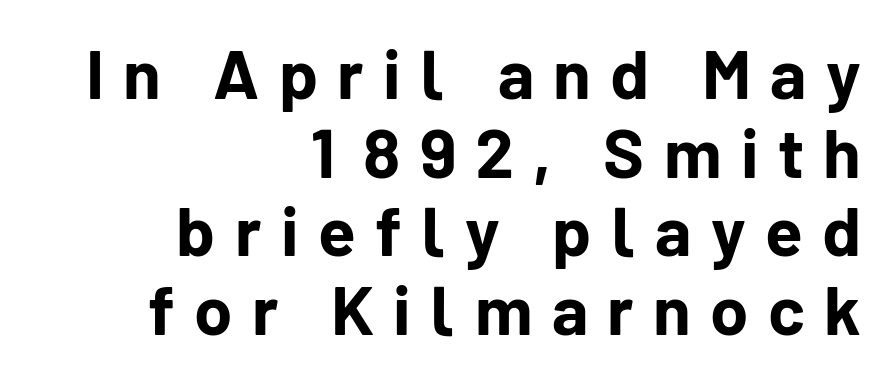
These lines stack with their right ends in a neat column. Nobody drew a line under any word here. The letters are spread apart with noticeably loose tracking. Serif or sans? Sans — the stroke terminals are bare.
